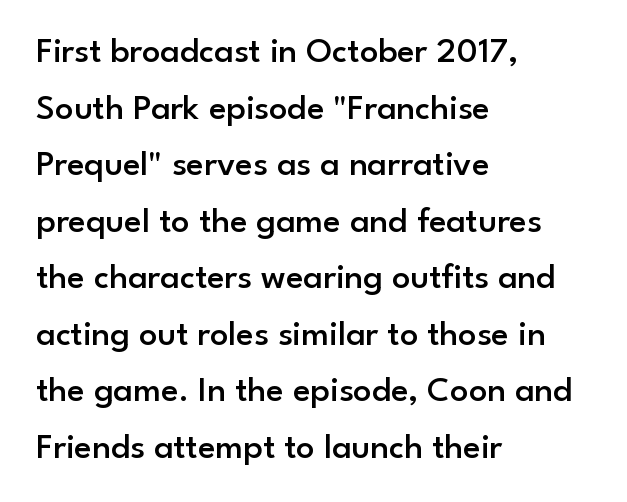
{"serif": "no", "italic": "no", "bold": "semi", "weight": "semibold", "width": "normal", "stroke_contrast": "low", "x_height": "small", "monospaced": "no", "underline": "no", "align": "left", "line_spacing": "normal", "line_spacing_ratio": 1.57, "letter_spacing": "normal", "letter_spacing_em": 0.0, "glyph_px": 36}
